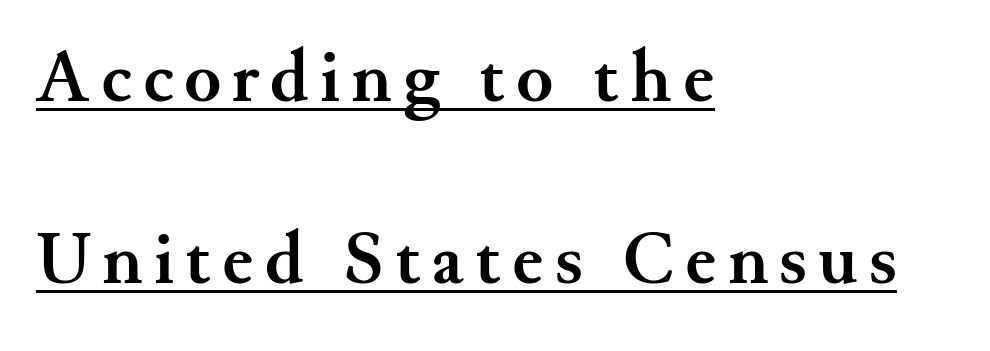
{"serif": "yes", "italic": "no", "bold": "yes", "weight": "semibold", "width": "normal", "stroke_contrast": "medium", "x_height": "small", "monospaced": "no", "underline": "yes", "align": "left", "line_spacing": "loose", "line_spacing_ratio": 2.43, "glyph_px": 75}
